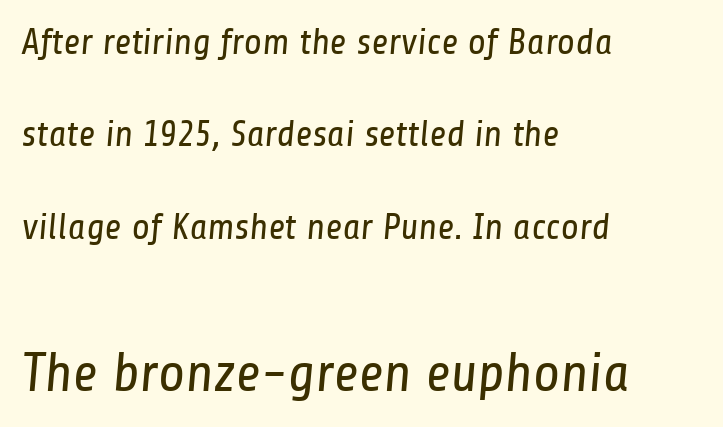
Q: Is the text bold? A: No.
Q: Is the typeface a serif or a sans-serif typeface? A: Sans-serif.
Q: Is the text underlined? A: No.
Q: How is the paragraph aligned? A: Left-aligned.
Q: Is the spacing between letters normal or unusually wide? A: Normal.
Q: Is the spacing between lines tight, normal or loose? A: Loose.
Q: Which block of text is set in a larger size, the first (top) or the second (bottom)? A: The second (bottom) one.
Q: Width (condensed, normal, or wide)? A: Condensed.
Q: Stroke contrast? A: Low.
Q: x-height? A: Medium.
Q: Monospaced? A: No.
